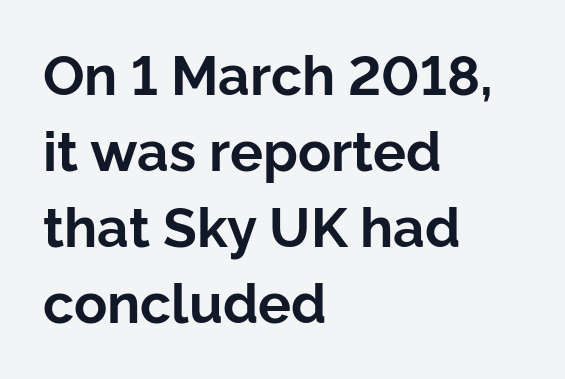
{"serif": "no", "italic": "no", "bold": "yes", "weight": "bold", "width": "normal", "stroke_contrast": "low", "x_height": "medium", "monospaced": "no", "underline": "no", "align": "left", "line_spacing": "normal", "line_spacing_ratio": 1.38, "letter_spacing": "normal", "letter_spacing_em": 0.0, "glyph_px": 55}
